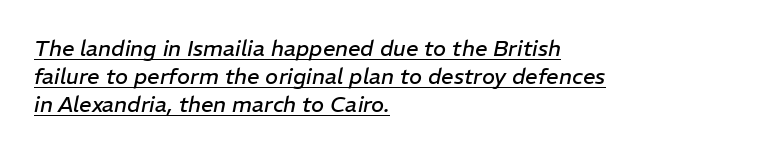
The image shows 22 px text type, italic (leaning right); set left-aligned, normal line spacing (1.27x), normal letter spacing, underlined.
